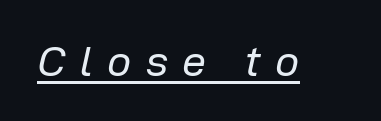
{"italic": "yes", "lean": "right", "slant_degrees": 12, "bold": "no", "weight": "regular", "width": "normal", "stroke_contrast": "low", "x_height": "medium", "monospaced": "no", "underline": "yes", "letter_spacing": "wide", "letter_spacing_em": 0.33, "glyph_px": 43}
